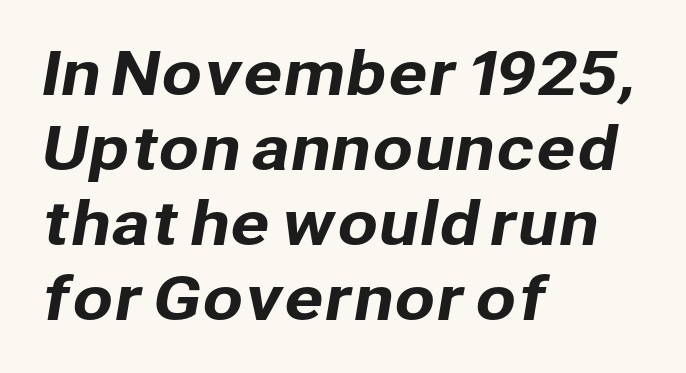
The image shows 59 px sans-serif type; set left-aligned, normal line spacing (1.27x), normal letter spacing, not underlined; low stroke contrast and a medium x-height.
